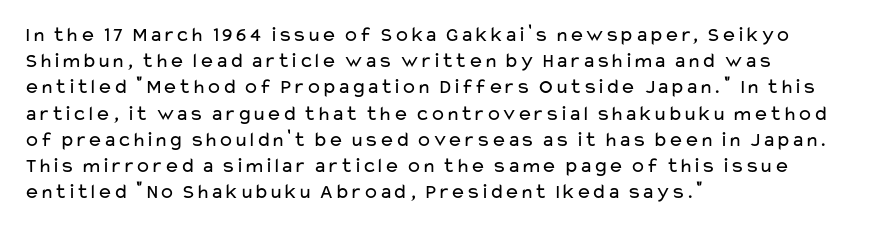
{"italic": "no", "bold": "no", "underline": "no", "align": "left", "line_spacing": "normal", "line_spacing_ratio": 1.25, "letter_spacing": "normal", "letter_spacing_em": 0.0, "glyph_px": 21}
